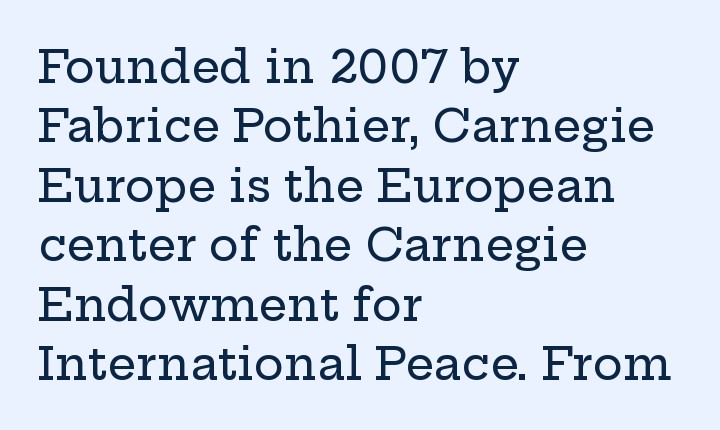
The image shows 45 px wide serif type, upright; set left-aligned, normal line spacing (1.32x), normal letter spacing, not underlined; low stroke contrast and a medium x-height.
